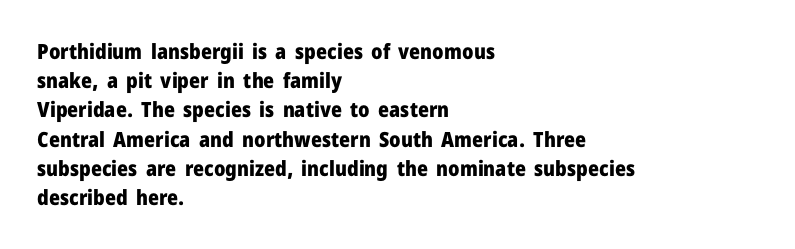
The image shows 21 px bold type, upright; set left-aligned, normal line spacing (1.39x), normal letter spacing, not underlined.
